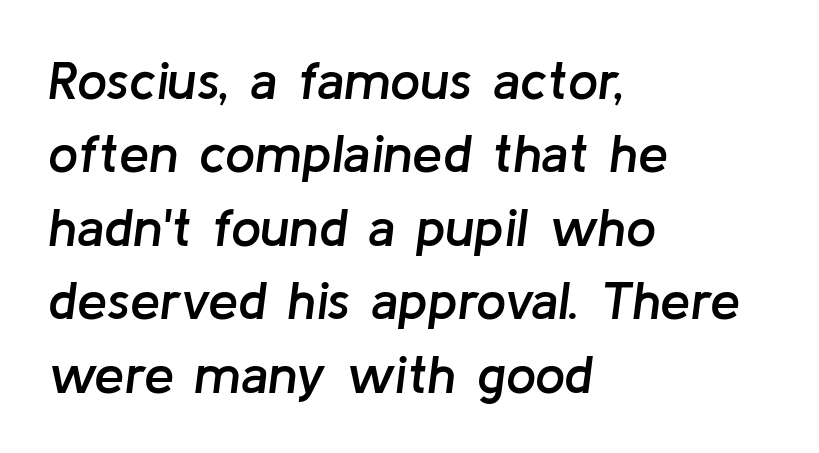
The image shows 54 px semibold type, italic (leaning right); set left-aligned, normal line spacing (1.36x), normal letter spacing, not underlined; low stroke contrast and a medium x-height.
